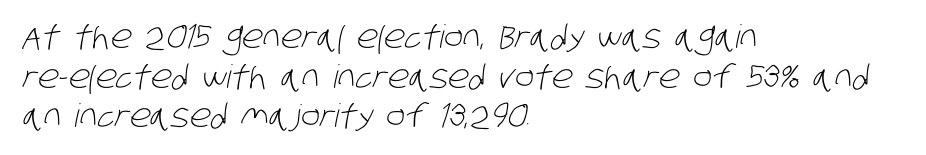
The image shows 32 px light, condensed sans-serif type; set left-aligned, line spacing 1.24x, normal letter spacing, not underlined; low stroke contrast and a large x-height.
